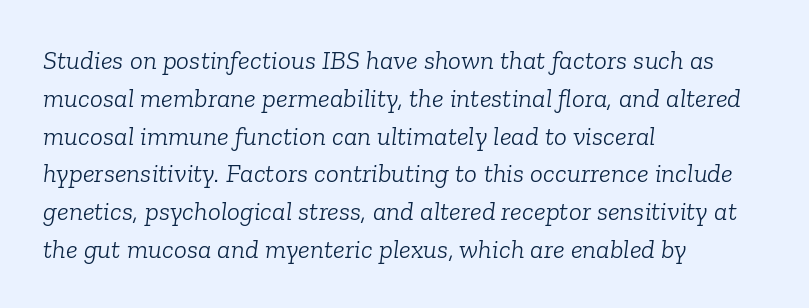
The image shows 27 px text type, italic (leaning right); set left-aligned, normal line spacing (1.4x), normal letter spacing, not underlined.
